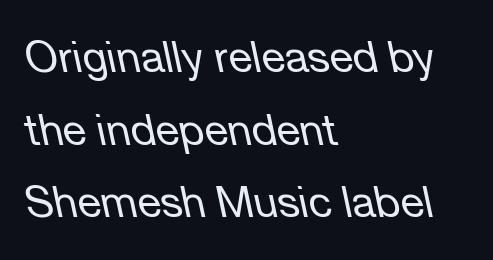
{"italic": "yes", "lean": "left", "slant_degrees": 12, "bold": "no", "weight": "regular", "width": "normal", "stroke_contrast": "low", "x_height": "medium", "monospaced": "no", "underline": "no", "align": "left", "line_spacing": "normal", "line_spacing_ratio": 1.69, "letter_spacing": "normal", "letter_spacing_em": 0.0, "glyph_px": 43}
